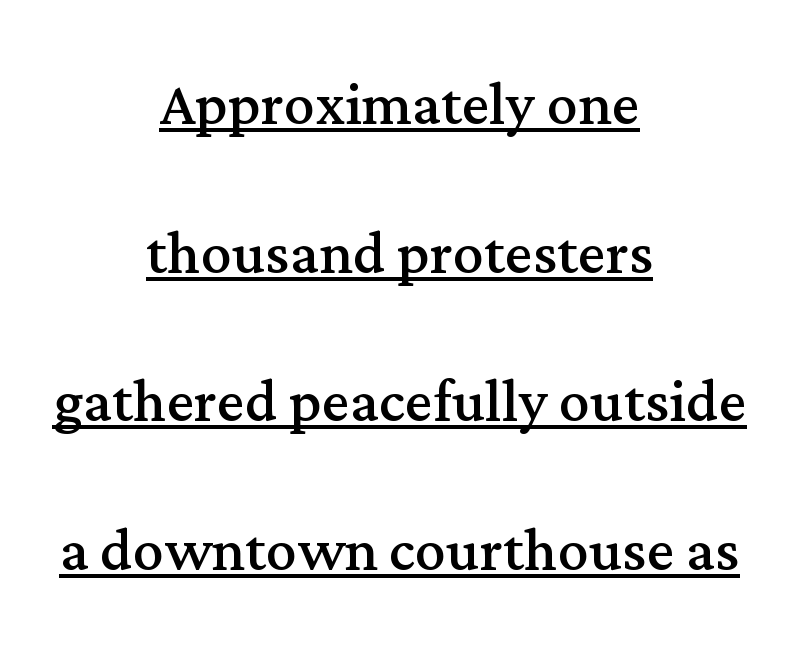
Q: Is the text bold? A: No.
Q: Is the text italic (slanted)? A: No, it is upright.
Q: Is the typeface a serif or a sans-serif typeface? A: Serif.
Q: Is the text underlined? A: Yes.
Q: How is the paragraph aligned? A: Centered.
Q: Is the spacing between letters normal or unusually wide? A: Normal.
Q: Is the spacing between lines tight, normal or loose? A: Loose.
Q: Width (condensed, normal, or wide)? A: Normal.
Q: Stroke contrast? A: Medium.
Q: x-height? A: Medium.
Q: Monospaced? A: No.
